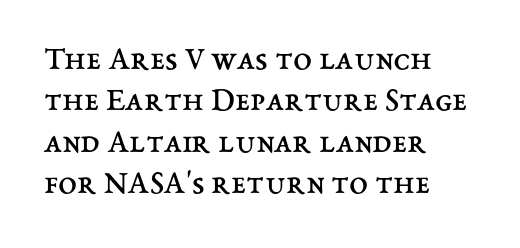
Q: Is the text bold? A: No.
Q: Is the text italic (slanted)? A: No, it is upright.
Q: Is the text underlined? A: No.
Q: How is the paragraph aligned? A: Left-aligned.
Q: Is the spacing between letters normal or unusually wide? A: Normal.
Q: Width (condensed, normal, or wide)? A: Normal.
Q: Stroke contrast? A: Medium.
Q: x-height? A: Medium.
Q: Monospaced? A: No.
